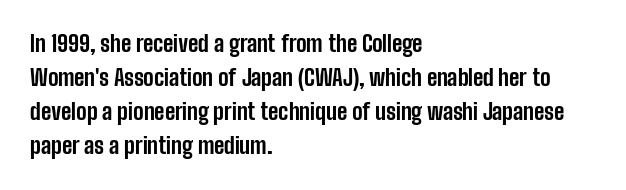
{"italic": "no", "bold": "yes", "underline": "no", "align": "left", "line_spacing": "normal", "line_spacing_ratio": 1.55, "letter_spacing": "normal", "letter_spacing_em": 0.0, "glyph_px": 22}
